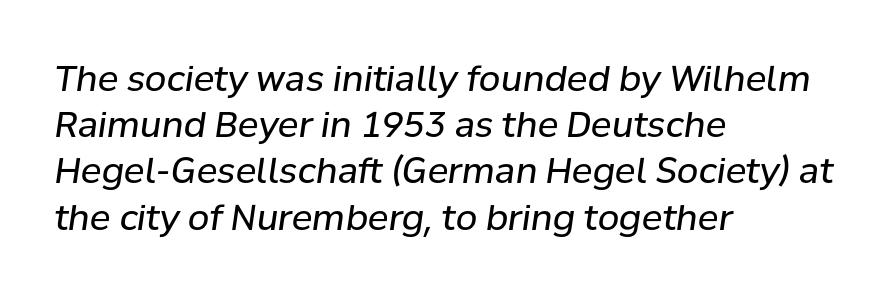
The image shows 35 px regular-weight type, italic (leaning right); set left-aligned, normal line spacing (1.32x), normal letter spacing, not underlined; low stroke contrast and a medium x-height.
